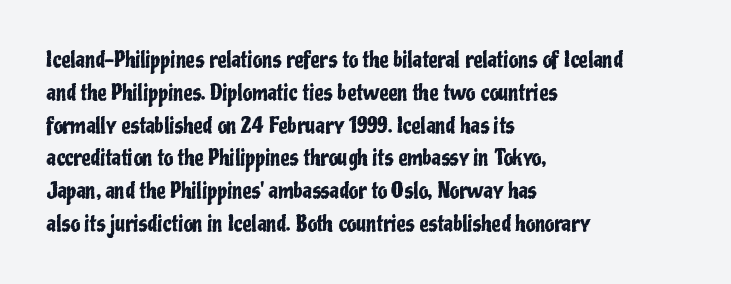
The image shows 21 px text type, upright; set left-aligned, normal line spacing (1.56x), normal letter spacing, not underlined.
